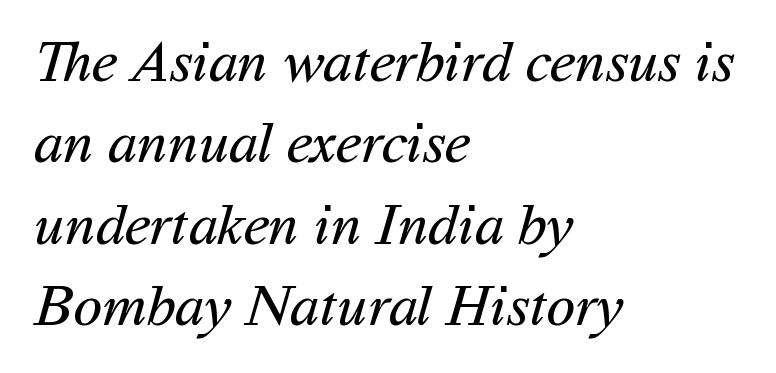
{"serif": "no", "bold": "no", "weight": "regular", "width": "normal", "stroke_contrast": "medium", "x_height": "medium", "monospaced": "no", "underline": "no", "align": "left", "line_spacing": "normal", "line_spacing_ratio": 1.38, "letter_spacing": "normal", "letter_spacing_em": 0.0, "glyph_px": 59}
